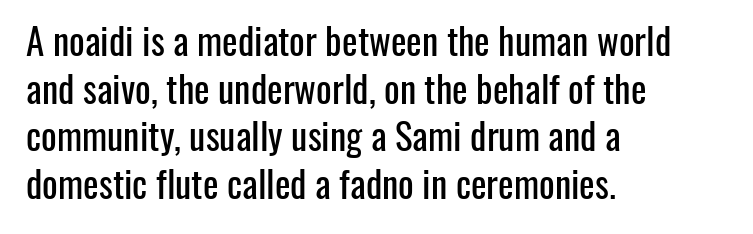
{"serif": "no", "italic": "no", "width": "condensed", "stroke_contrast": "low", "x_height": "medium", "monospaced": "no", "underline": "no", "align": "left", "line_spacing": "normal", "line_spacing_ratio": 1.29, "letter_spacing": "normal", "letter_spacing_em": 0.0, "glyph_px": 37}
